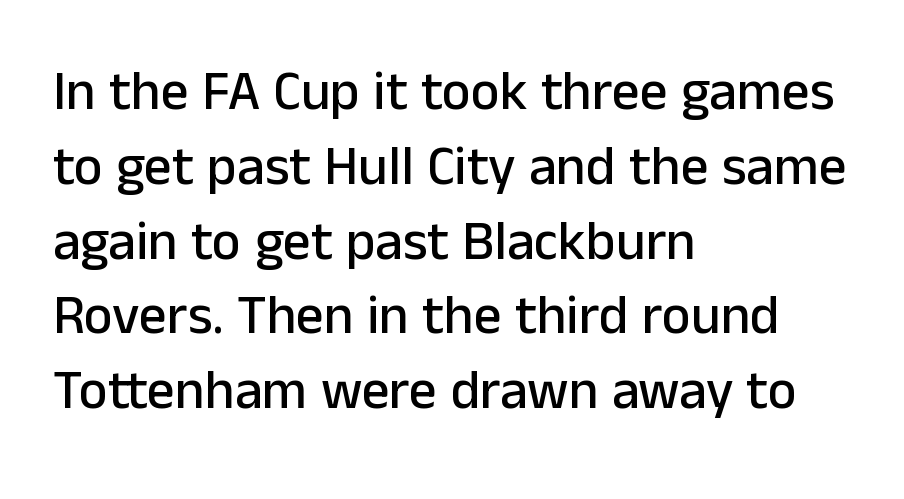
Q: Is the text italic (slanted)? A: No, it is upright.
Q: Is the typeface a serif or a sans-serif typeface? A: Sans-serif.
Q: Is the text underlined? A: No.
Q: How is the paragraph aligned? A: Left-aligned.
Q: Is the spacing between letters normal or unusually wide? A: Normal.
Q: Is the spacing between lines tight, normal or loose? A: Normal.
Q: Width (condensed, normal, or wide)? A: Normal.
Q: Stroke contrast? A: Low.
Q: x-height? A: Medium.
Q: Monospaced? A: No.
